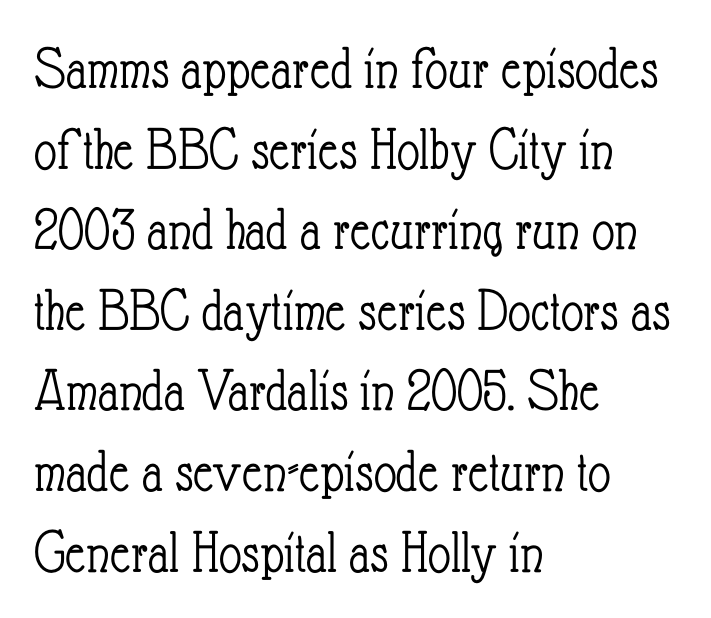
The image shows 62 px light, condensed type, upright; set left-aligned, normal line spacing (1.3x), normal letter spacing, not underlined; low stroke contrast and a small x-height.
